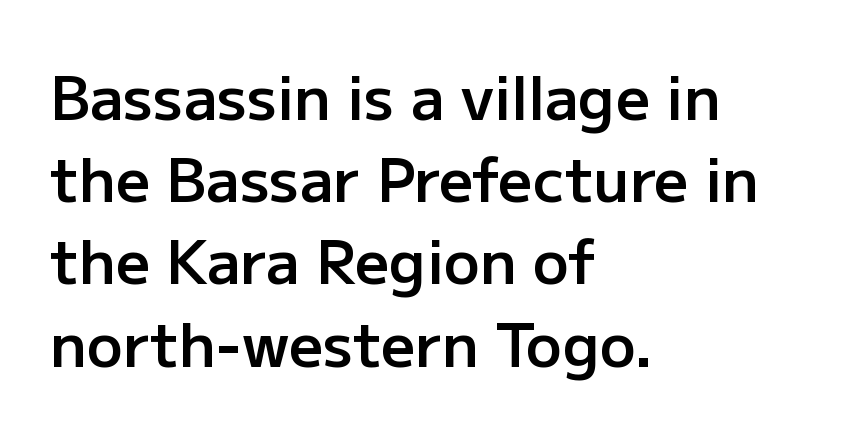
Q: Is the text bold? A: Semi-bold.
Q: Is the text italic (slanted)? A: No, it is upright.
Q: Is the typeface a serif or a sans-serif typeface? A: Sans-serif.
Q: Is the text underlined? A: No.
Q: How is the paragraph aligned? A: Left-aligned.
Q: Is the spacing between letters normal or unusually wide? A: Normal.
Q: Is the spacing between lines tight, normal or loose? A: Normal.
Q: Width (condensed, normal, or wide)? A: Normal.
Q: Stroke contrast? A: Low.
Q: x-height? A: Medium.
Q: Monospaced? A: No.
